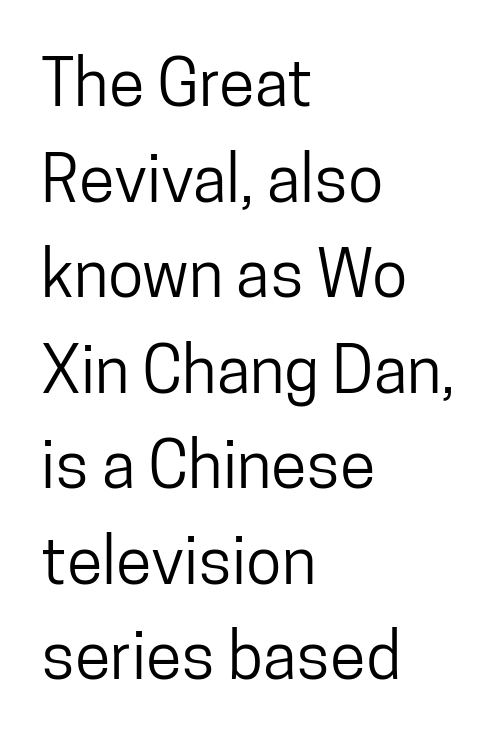
{"serif": "no", "italic": "no", "width": "condensed", "stroke_contrast": "low", "x_height": "medium", "monospaced": "no", "underline": "no", "align": "left", "line_spacing": "normal", "line_spacing_ratio": 1.47, "letter_spacing": "normal", "letter_spacing_em": 0.0, "glyph_px": 65}
